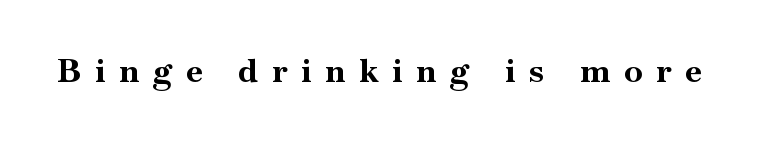
The image shows 33 px bold serif type, upright; set unusually wide letter spacing (+0.43 em), not underlined; high stroke contrast and a small x-height.
